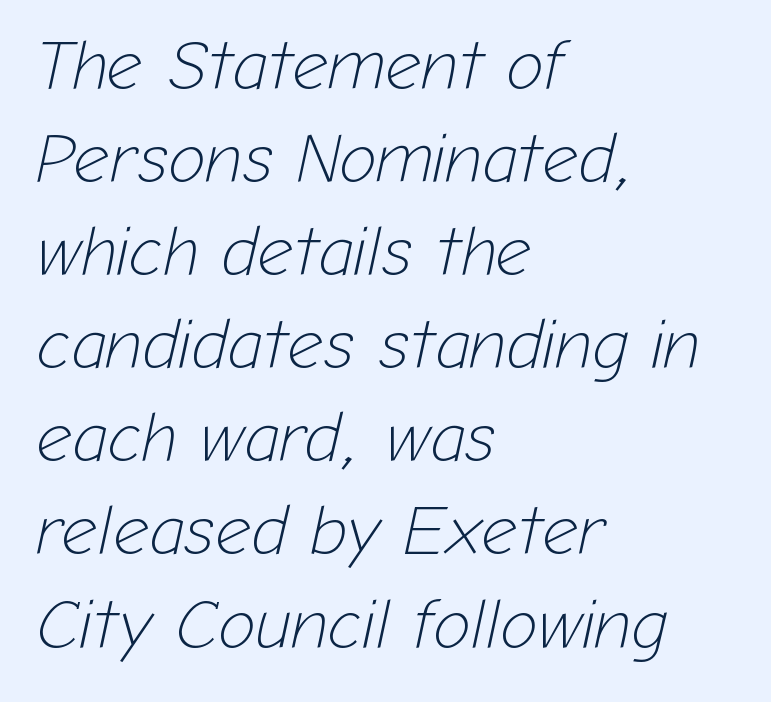
When letters slant like this, we call the style italic. The lines in this sample share a left origin and differ only in where they stop. Evenly set lines give the paragraph a standard silhouette. Lines of text with bare space underneath.
